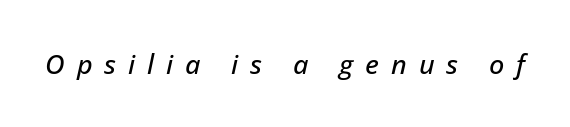
Underline: absent. It's the slanting kind of type. Display-style spreading of the glyphs; the letterfit is very open.
